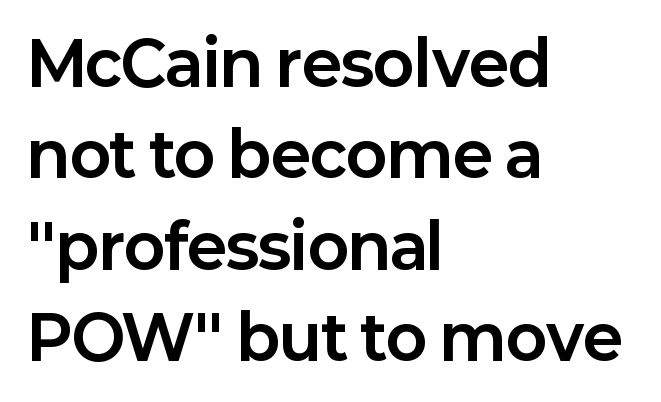
The image shows 61 px bold sans-serif type, upright; set left-aligned, normal line spacing (1.5x), normal letter spacing, not underlined; low stroke contrast and a medium x-height.
